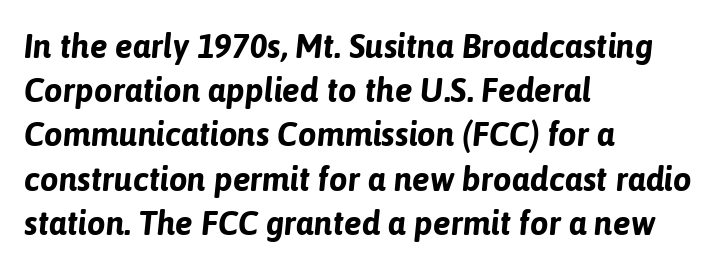
The image shows 33 px bold type, italic (leaning right); set left-aligned, normal line spacing (1.34x), normal letter spacing, not underlined; low stroke contrast and a medium x-height.
